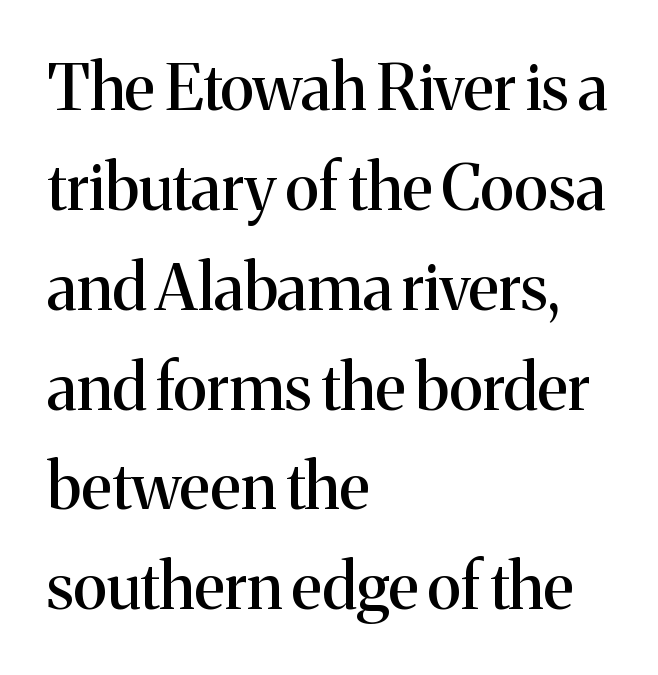
Q: Is the text italic (slanted)? A: No, it is upright.
Q: Is the typeface a serif or a sans-serif typeface? A: Serif.
Q: Is the text underlined? A: No.
Q: How is the paragraph aligned? A: Left-aligned.
Q: Is the spacing between letters normal or unusually wide? A: Normal.
Q: Is the spacing between lines tight, normal or loose? A: Normal.
Q: Width (condensed, normal, or wide)? A: Normal.
Q: Stroke contrast? A: Medium.
Q: x-height? A: Medium.
Q: Monospaced? A: No.
